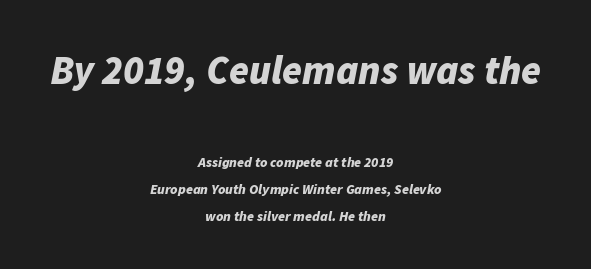
{"italic": "yes", "lean": "right", "slant_degrees": 11, "bold": "yes", "weight": "bold", "width": "normal", "stroke_contrast": "low", "x_height": "medium", "monospaced": "no", "underline": "no", "align": "center", "line_spacing": "loose", "line_spacing_ratio": 1.92, "letter_spacing": "normal", "letter_spacing_em": 0.0, "larger_block": "first", "size_ratio": 2.86, "glyph_px": 40}
